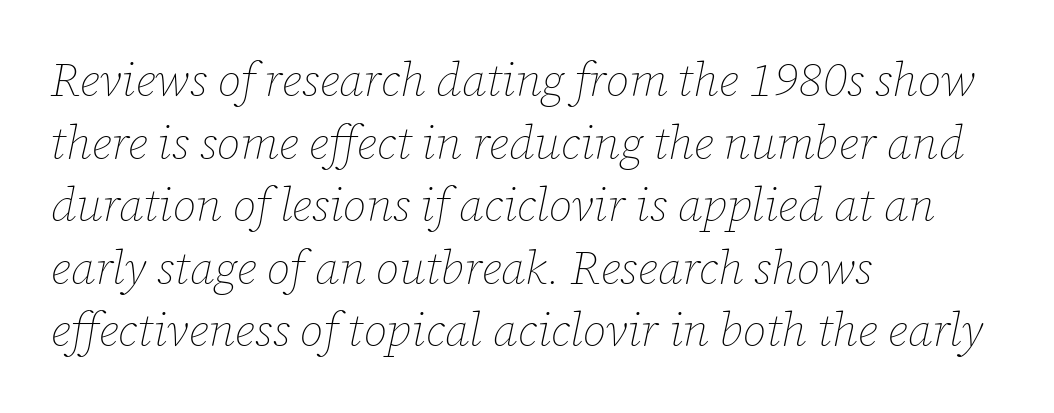
The image shows 47 px thin type, italic (leaning right); set left-aligned, normal line spacing (1.33x), normal letter spacing, not underlined; low stroke contrast and a medium x-height.
